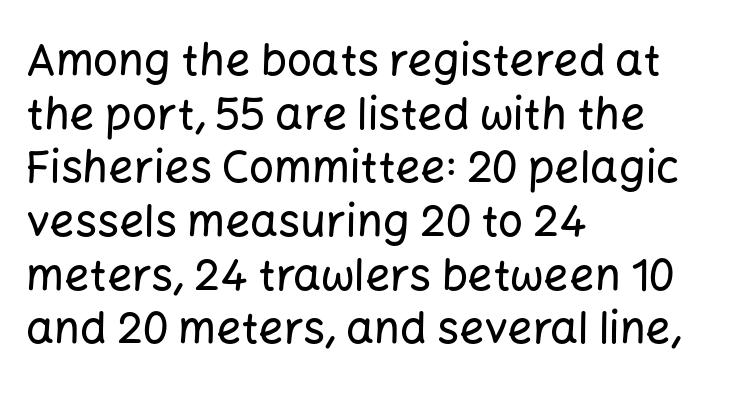
Here the glyphs are tracked normally, forming tight word shapes. The words here are not underlined. The font's upright variant was chosen for this text. Font category for this specimen: sans-serif.
